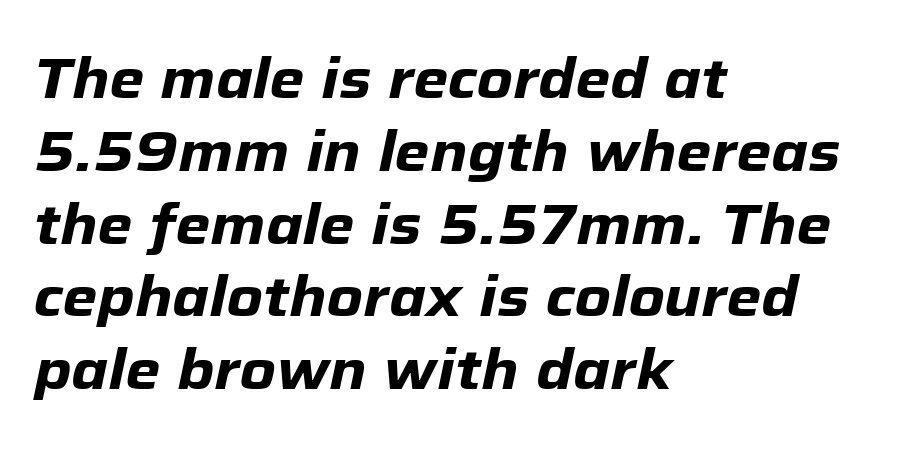
Q: Is the text bold? A: Yes.
Q: Is the text italic (slanted)? A: Yes, it leans right by about 12 degrees.
Q: Is the text underlined? A: No.
Q: How is the paragraph aligned? A: Left-aligned.
Q: Is the spacing between letters normal or unusually wide? A: Normal.
Q: Is the spacing between lines tight, normal or loose? A: Normal.
Q: Width (condensed, normal, or wide)? A: Normal.
Q: Stroke contrast? A: Low.
Q: x-height? A: Medium.
Q: Monospaced? A: No.
